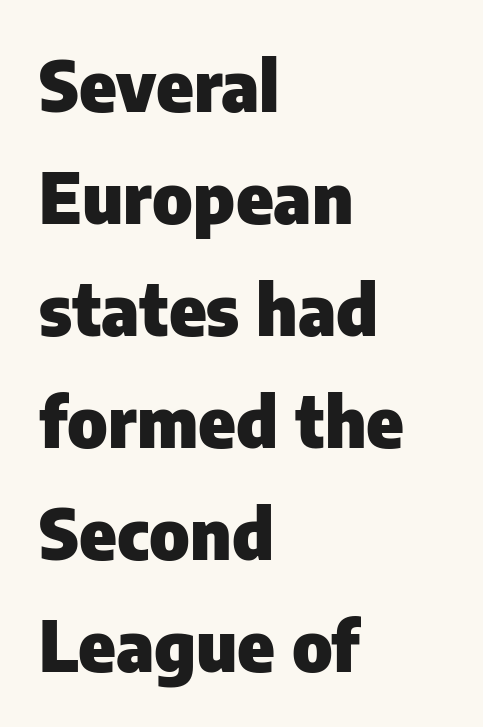
{"serif": "no", "italic": "no", "bold": "yes", "weight": "heavy", "width": "normal", "stroke_contrast": "low", "x_height": "medium", "monospaced": "no", "underline": "no", "align": "left", "line_spacing": "normal", "line_spacing_ratio": 1.6, "letter_spacing": "normal", "letter_spacing_em": 0.0, "glyph_px": 70}
